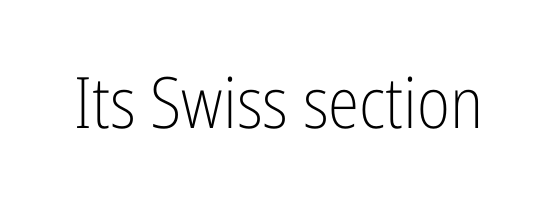
Weight class: somewhere from thin through regular. Anything drawn beneath the words? Only blank space. This sample uses a sans-serif face. The letters sit at their default tracking, neither squeezed nor spread. The passage shown is typed in a proportional face where columns would drift. When letters stand straight like this, we call the style roman or upright.
